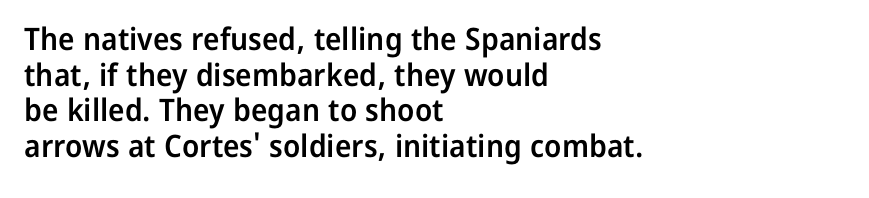
{"serif": "no", "italic": "no", "bold": "semi", "weight": "semibold", "width": "normal", "stroke_contrast": "low", "x_height": "medium", "monospaced": "no", "underline": "no", "align": "left", "line_spacing": "tight", "line_spacing_ratio": 1.15, "letter_spacing": "normal", "letter_spacing_em": 0.0, "glyph_px": 31}
